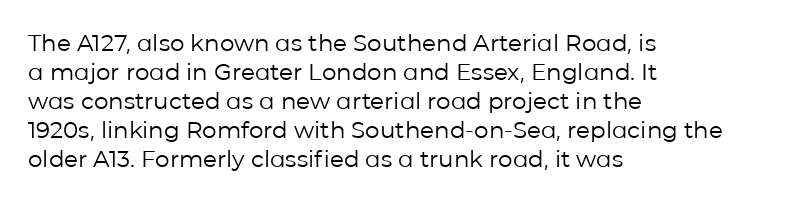
Q: Is the text bold? A: No.
Q: Is the text italic (slanted)? A: No, it is upright.
Q: Is the text underlined? A: No.
Q: How is the paragraph aligned? A: Left-aligned.
Q: Is the spacing between letters normal or unusually wide? A: Normal.
Q: Is the spacing between lines tight, normal or loose? A: Normal.
